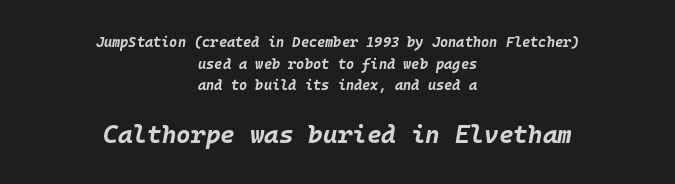
Q: Is the text bold? A: Yes.
Q: Is the text italic (slanted)? A: Yes, it leans right by about 10 degrees.
Q: Is the text underlined? A: No.
Q: How is the paragraph aligned? A: Centered.
Q: Is the spacing between letters normal or unusually wide? A: Normal.
Q: Is the spacing between lines tight, normal or loose? A: Normal.
Q: Which block of text is set in a larger size, the first (top) or the second (bottom)? A: The second (bottom) one.
